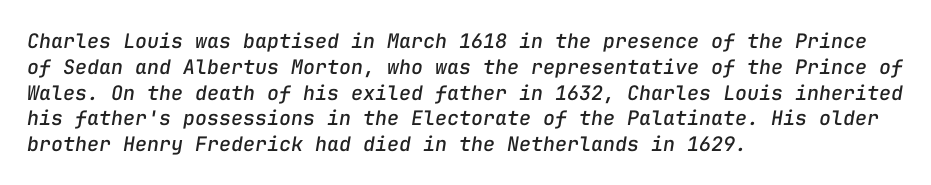
Q: Is the text italic (slanted)? A: Yes, it leans right by about 9 degrees.
Q: Is the text underlined? A: No.
Q: How is the paragraph aligned? A: Left-aligned.
Q: Is the spacing between letters normal or unusually wide? A: Normal.
Q: Is the spacing between lines tight, normal or loose? A: Normal.
